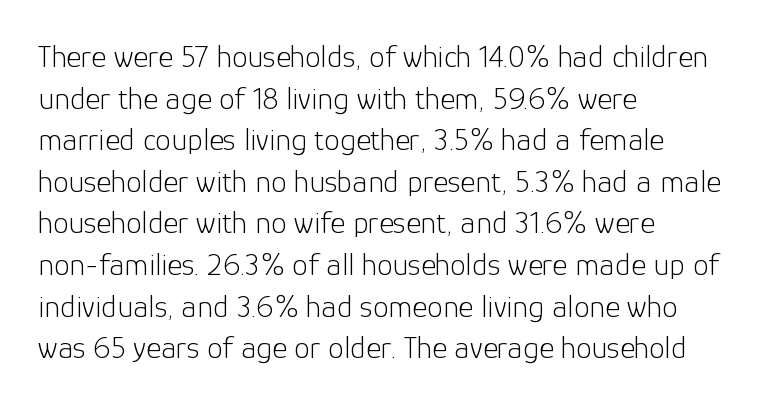
The image shows 32 px light sans-serif type, upright; set left-aligned, normal line spacing (1.3x), normal letter spacing, not underlined; low stroke contrast and a medium x-height.
